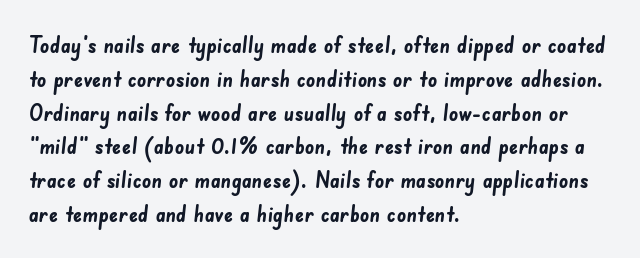
{"bold": "yes", "underline": "no", "align": "left", "line_spacing": "normal", "line_spacing_ratio": 1.47, "letter_spacing": "normal", "letter_spacing_em": 0.0, "glyph_px": 23}
